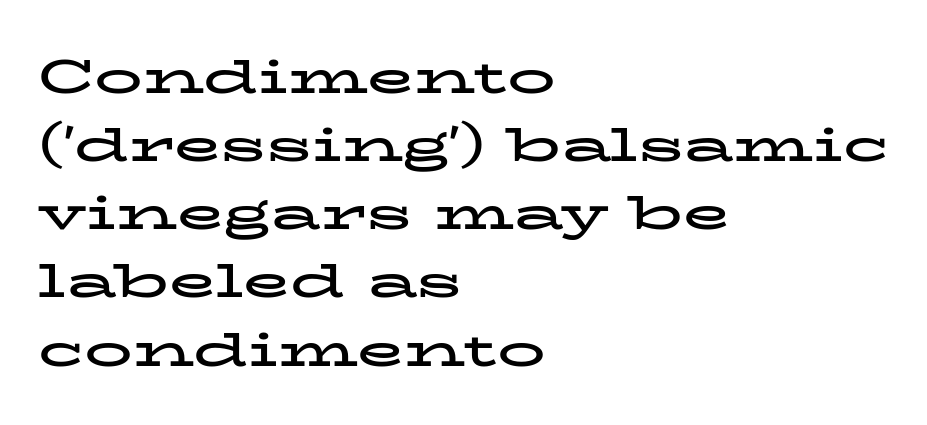
{"serif": "yes", "italic": "no", "bold": "yes", "weight": "bold", "width": "wide", "stroke_contrast": "low", "x_height": "medium", "monospaced": "no", "underline": "no", "align": "left", "line_spacing": "normal", "line_spacing_ratio": 1.42, "letter_spacing": "normal", "letter_spacing_em": 0.0, "glyph_px": 48}
